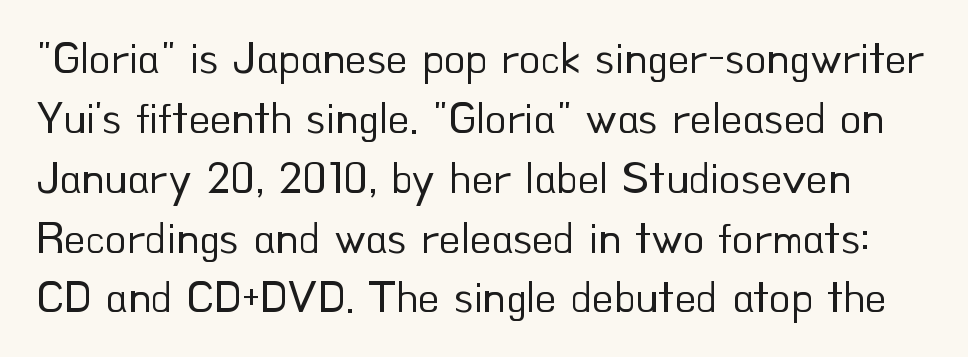
The image shows 44 px regular-weight sans-serif type, upright; set normal line spacing (1.36x), normal letter spacing, not underlined; low stroke contrast and a small x-height.
